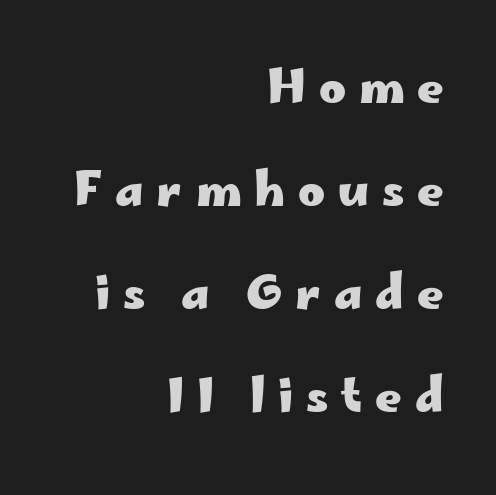
The image shows 46 px heavy, wide sans-serif type, upright; set right-aligned, loose line spacing (2.24x), unusually wide letter spacing (+0.28 em), not underlined; low stroke contrast and a small x-height.
